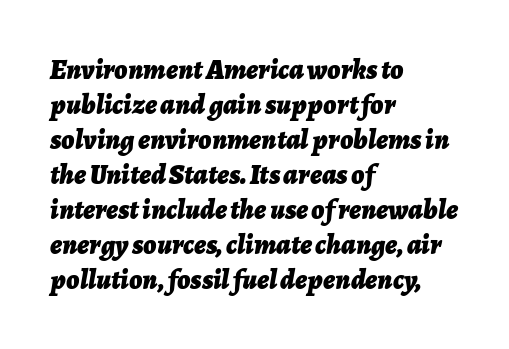
The image shows 28 px bold type, italic (leaning right); set left-aligned, normal line spacing (1.25x), normal letter spacing, not underlined; low stroke contrast and a medium x-height.
